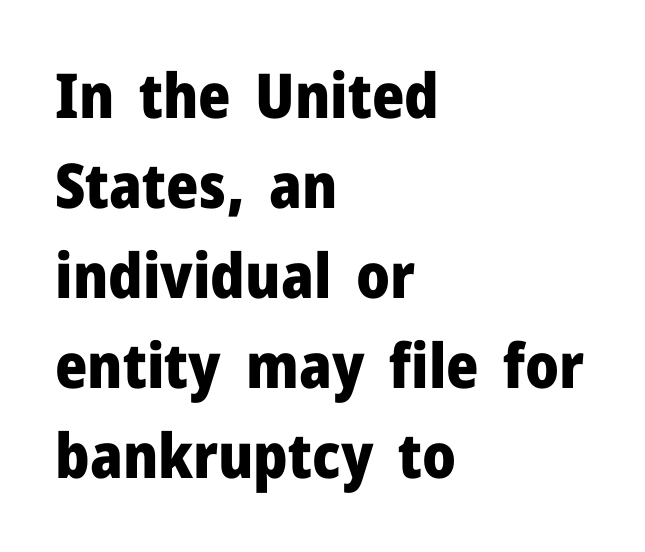
The designer left line spacing at the default. The lines in this sample share a left origin and differ only in where they stop. Does the weight exceed regular? Yes, all the way to bold. A typesetter would label this face a sans.
